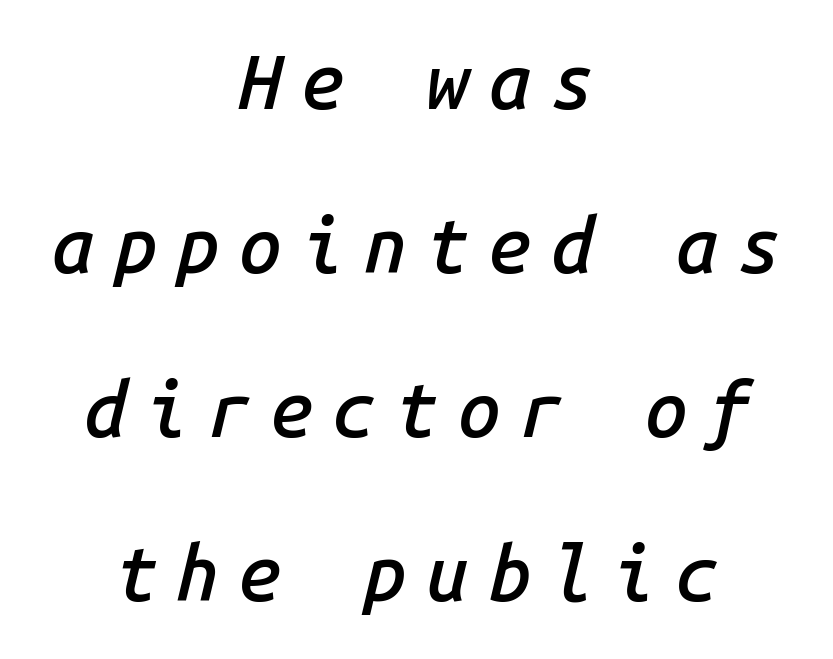
{"italic": "yes", "lean": "right", "slant_degrees": 14, "bold": "semi", "weight": "semibold", "width": "normal", "stroke_contrast": "low", "x_height": "medium", "monospaced": "yes", "underline": "no", "align": "center", "line_spacing": "loose", "line_spacing_ratio": 2.16, "letter_spacing": "wide", "letter_spacing_em": 0.26, "glyph_px": 76}
